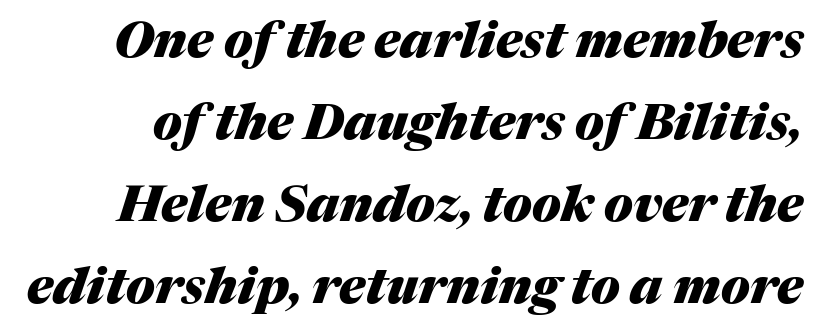
The image shows 50 px heavy type, italic (leaning right); set normal line spacing (1.64x), normal letter spacing, not underlined; medium stroke contrast and a medium x-height.
